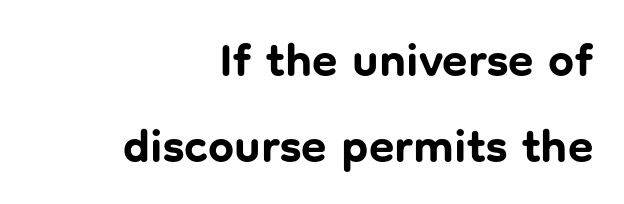
{"serif": "no", "italic": "no", "bold": "yes", "weight": "bold", "width": "normal", "stroke_contrast": "low", "x_height": "medium", "monospaced": "no", "underline": "no", "align": "right", "line_spacing_ratio": 1.87, "letter_spacing": "normal", "letter_spacing_em": 0.0, "glyph_px": 46}
